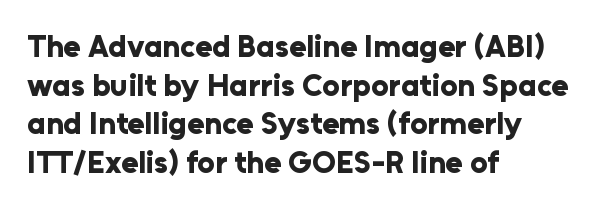
{"serif": "no", "italic": "no", "bold": "yes", "weight": "bold", "width": "normal", "stroke_contrast": "low", "x_height": "medium", "monospaced": "no", "underline": "no", "align": "left", "line_spacing": "normal", "line_spacing_ratio": 1.25, "letter_spacing": "normal", "letter_spacing_em": 0.0, "glyph_px": 31}
